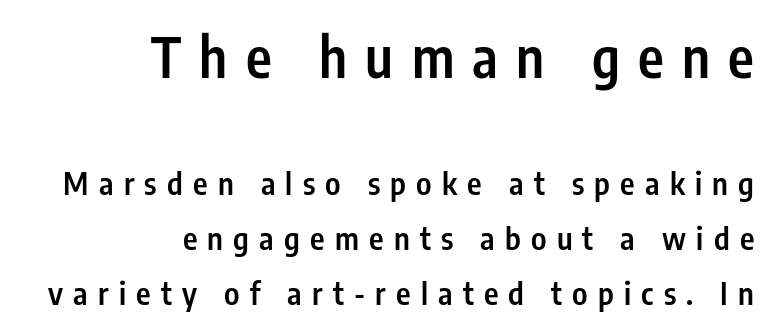
The image shows 55 px semibold, condensed sans-serif type, upright; set right-aligned, line spacing 1.78x, unusually wide letter spacing (+0.33 em), not underlined; the first (top) block is 1.77x larger; low stroke contrast and a medium x-height.
